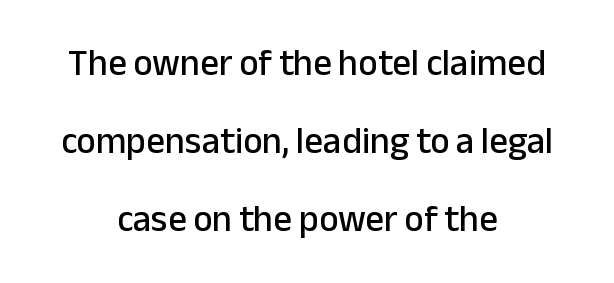
Quick note: not italic, upright. Is there much room between lines? Yes — plenty of vertical air separates them. Observe the ordinary spacing: letters are neighbours, not strangers. Font category for this specimen: sans-serif.
